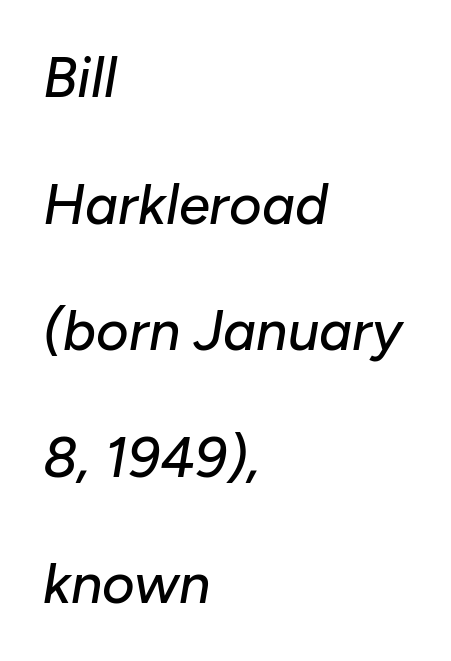
The image shows 56 px text type, italic (leaning right); set left-aligned, loose line spacing (2.26x), normal letter spacing, not underlined; low stroke contrast and a medium x-height.
